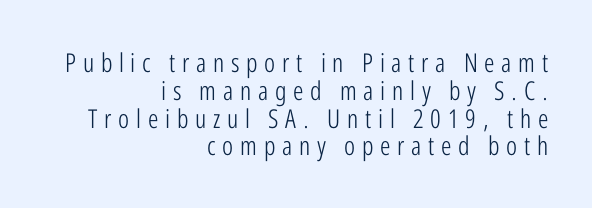
Q: Is the text bold? A: No.
Q: Is the text italic (slanted)? A: No, it is upright.
Q: Is the text underlined? A: No.
Q: How is the paragraph aligned? A: Right-aligned.
Q: Is the spacing between letters normal or unusually wide? A: Unusually wide.
Q: Is the spacing between lines tight, normal or loose? A: Tight.
